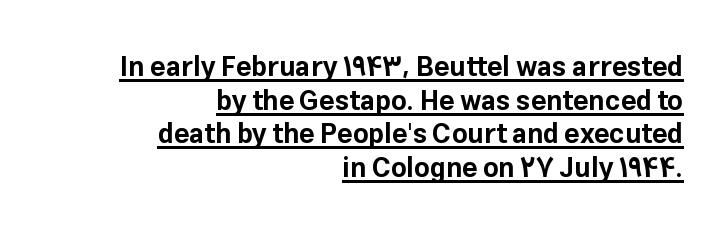
{"italic": "no", "bold": "yes", "underline": "yes", "align": "right", "line_spacing": "normal", "line_spacing_ratio": 1.25, "letter_spacing": "normal", "letter_spacing_em": 0.0, "glyph_px": 27}
